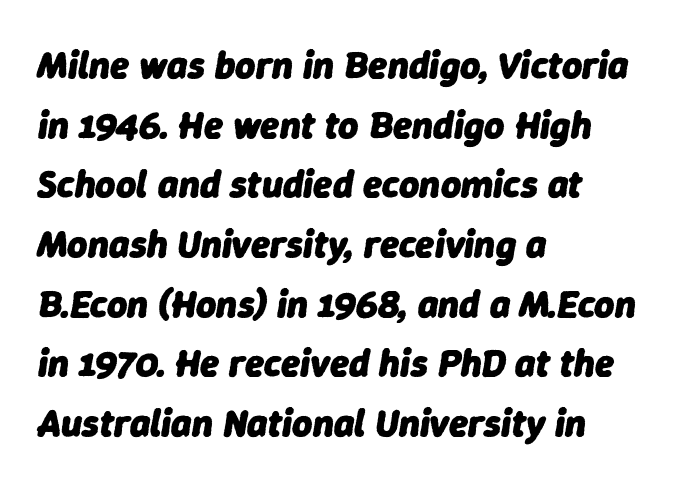
{"italic": "yes", "lean": "right", "slant_degrees": 9, "bold": "yes", "weight": "heavy", "width": "normal", "stroke_contrast": "low", "x_height": "medium", "monospaced": "no", "underline": "no", "align": "left", "line_spacing": "normal", "line_spacing_ratio": 1.53, "letter_spacing": "normal", "letter_spacing_em": 0.0, "glyph_px": 39}
